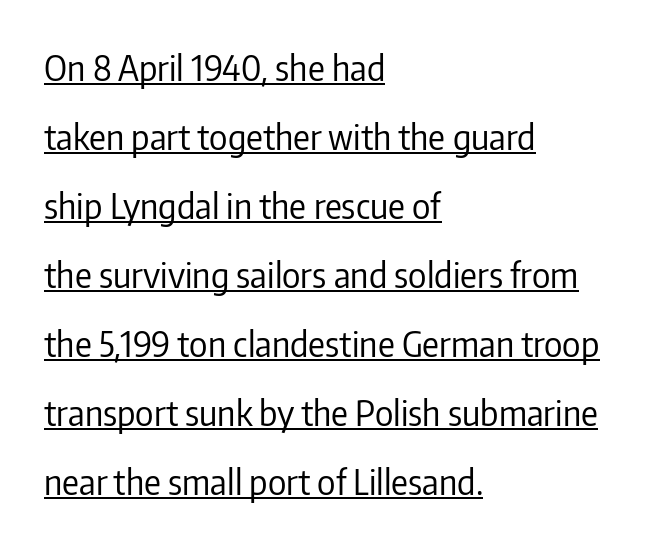
Does the copy run flush right? No — it runs flush left. The rendering uses the underline text-decoration. In terms of letterform style, serifs are entirely absent. Is this a fixed-width face? No — the glyphs have proportional, varying widths.
